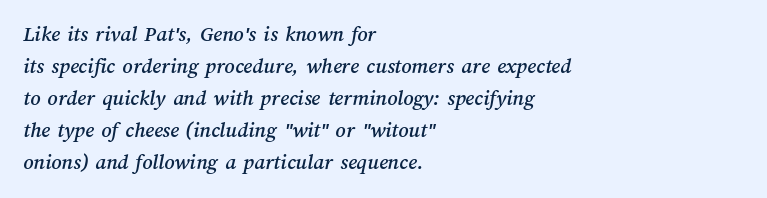
{"underline": "no", "align": "left", "line_spacing": "normal", "line_spacing_ratio": 1.46, "letter_spacing": "normal", "letter_spacing_em": 0.0, "glyph_px": 22}
